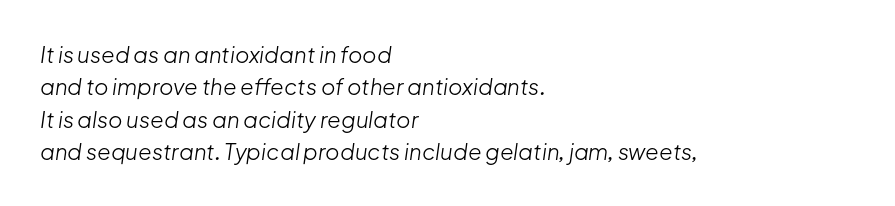
The image shows 22 px text type, italic (leaning right); set left-aligned, normal line spacing (1.47x), normal letter spacing, not underlined.
